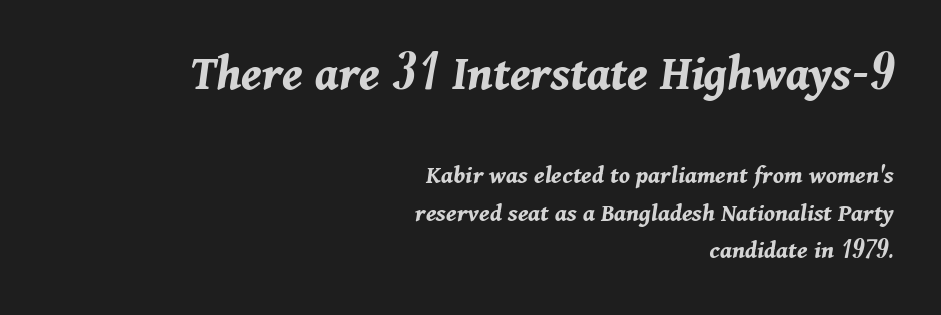
{"italic": "yes", "lean": "right", "slant_degrees": 11, "bold": "yes", "weight": "bold", "width": "normal", "stroke_contrast": "medium", "x_height": "medium", "monospaced": "no", "underline": "no", "align": "right", "line_spacing": "normal", "line_spacing_ratio": 1.44, "letter_spacing": "normal", "letter_spacing_em": 0.0, "larger_block": "first", "size_ratio": 1.96, "glyph_px": 51}
